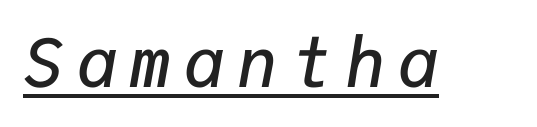
The image shows 67 px semibold type, italic (leaning right), monospaced; set unusually wide letter spacing (+0.2 em), underlined; low stroke contrast and a medium x-height.
